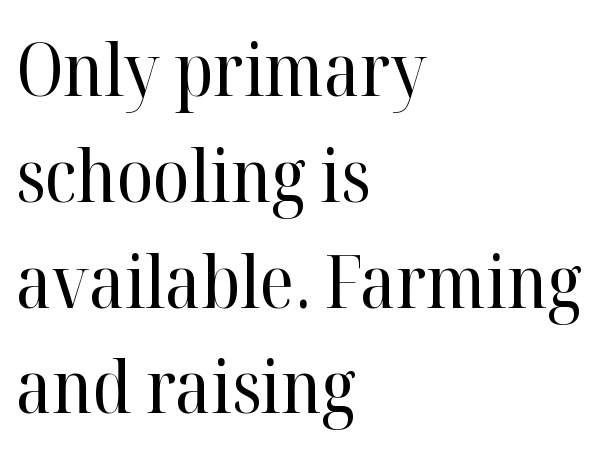
Q: Is the text bold? A: No.
Q: Is the text italic (slanted)? A: No, it is upright.
Q: Is the typeface a serif or a sans-serif typeface? A: Serif.
Q: Is the text underlined? A: No.
Q: How is the paragraph aligned? A: Left-aligned.
Q: Is the spacing between letters normal or unusually wide? A: Normal.
Q: Is the spacing between lines tight, normal or loose? A: Normal.
Q: Width (condensed, normal, or wide)? A: Normal.
Q: Stroke contrast? A: High.
Q: x-height? A: Medium.
Q: Monospaced? A: No.
